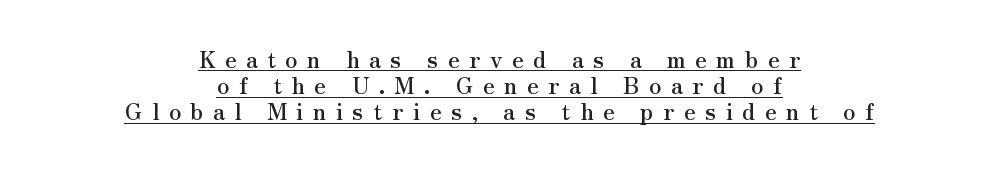
Q: Is the text italic (slanted)? A: No, it is upright.
Q: Is the text underlined? A: Yes.
Q: How is the paragraph aligned? A: Centered.
Q: Is the spacing between letters normal or unusually wide? A: Unusually wide.
Q: Is the spacing between lines tight, normal or loose? A: Tight.
